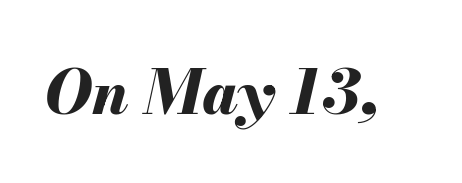
The image shows 62 px bold type, italic (leaning right); set normal letter spacing, not underlined; medium stroke contrast and a small x-height.
